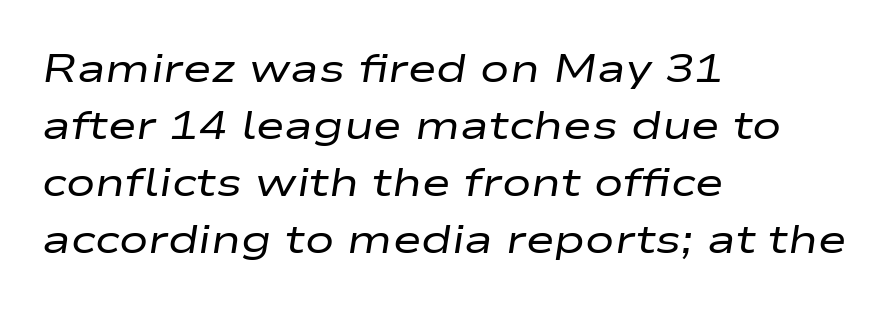
These lines stack with their left ends in a neat column. Quick note: italic. The designer left line spacing at the default. Only glyphs here, with clear space below each row. This is not heavy type; no bold has been used.
